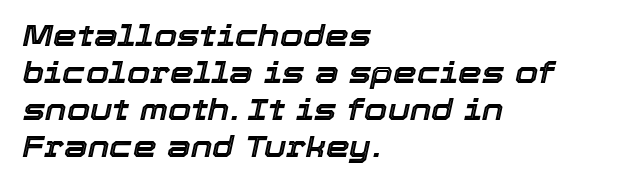
Q: Is the text italic (slanted)? A: Yes, it leans right by about 12 degrees.
Q: Is the text underlined? A: No.
Q: How is the paragraph aligned? A: Left-aligned.
Q: Is the spacing between letters normal or unusually wide? A: Normal.
Q: Width (condensed, normal, or wide)? A: Normal.
Q: x-height? A: Medium.
Q: Monospaced? A: No.
